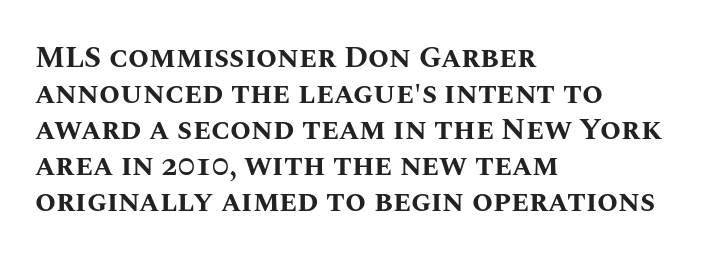
Upright lettering throughout. A classic flush-left, rag-right setting is used for this passage. The space beneath each line is pristine and unruled. Typographic density is high because the face is bold. The line texture is even and compact thanks to regular tracking.
